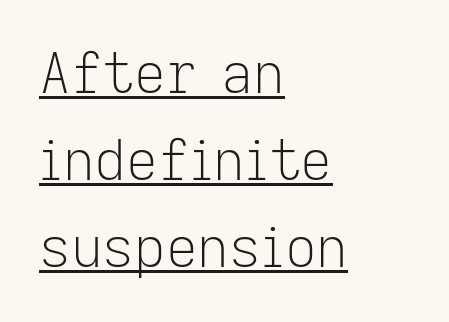
These lines are rendered in a variable-pitch font. Notice how a bar underscores the lettering throughout. Does the type have serifs? No, each stem ends abruptly. In terms of posture, this sample is upright.
